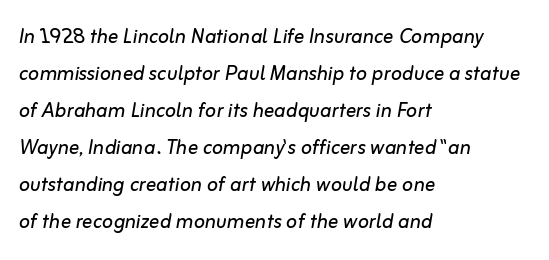
Q: Is the text bold? A: No.
Q: Is the text italic (slanted)? A: Yes, it leans right by about 10 degrees.
Q: Is the text underlined? A: No.
Q: How is the paragraph aligned? A: Left-aligned.
Q: Is the spacing between letters normal or unusually wide? A: Normal.
Q: Is the spacing between lines tight, normal or loose? A: Normal.
